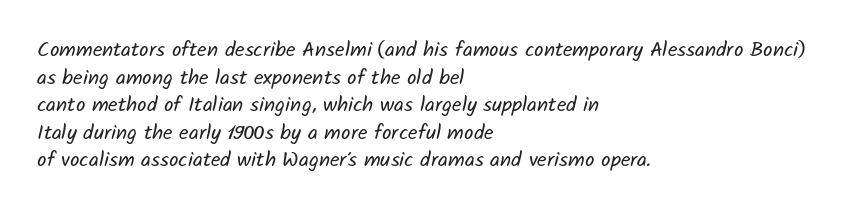
Is this a heavy cut? Hardly; it is regular or lighter. The passage shown has conventional tracking throughout. No word sits above an underline. Whoever set this chose a conventional vertical rhythm. The rendering anchors every line to the left-hand side.
